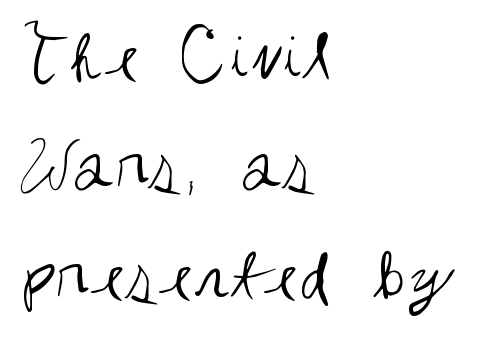
{"serif": "no", "bold": "no", "weight": "regular", "width": "condensed", "stroke_contrast": "medium", "x_height": "large", "monospaced": "no", "underline": "no", "align": "left", "line_spacing": "normal", "line_spacing_ratio": 1.42, "letter_spacing": "normal", "letter_spacing_em": 0.0, "glyph_px": 77}
